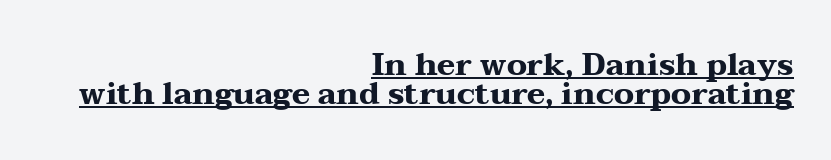
{"serif": "yes", "italic": "no", "bold": "yes", "weight": "heavy", "width": "wide", "stroke_contrast": "medium", "x_height": "medium", "monospaced": "no", "underline": "yes", "align": "right", "line_spacing": "tight", "line_spacing_ratio": 0.95, "letter_spacing": "normal", "letter_spacing_em": 0.0, "glyph_px": 31}
